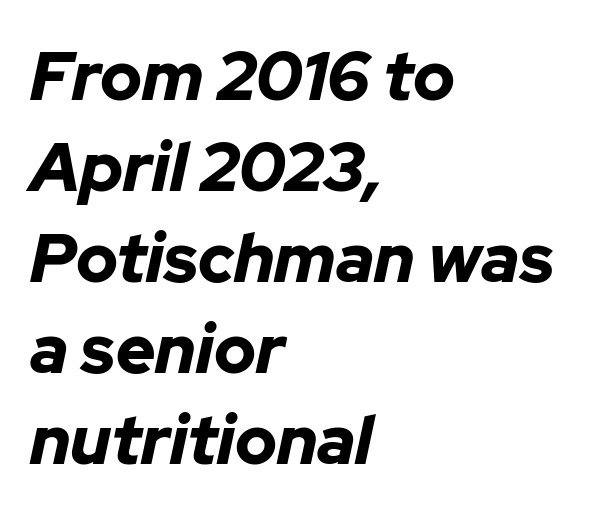
Q: Is the text bold? A: Yes.
Q: Is the text italic (slanted)? A: Yes, it leans right by about 12 degrees.
Q: Is the text underlined? A: No.
Q: How is the paragraph aligned? A: Left-aligned.
Q: Is the spacing between letters normal or unusually wide? A: Normal.
Q: Is the spacing between lines tight, normal or loose? A: Normal.
Q: Width (condensed, normal, or wide)? A: Normal.
Q: Stroke contrast? A: Low.
Q: x-height? A: Medium.
Q: Monospaced? A: No.
